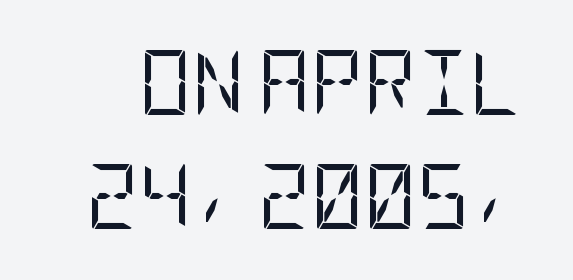
Regarding serifs, this sample does without them. Tracking here is standard; glyphs follow each other at the usual distance. If you drew a line through each stem, it would be perfectly vertical. Ink coverage per letter is moderate at most. Descender tails drop into unmarked territory.
